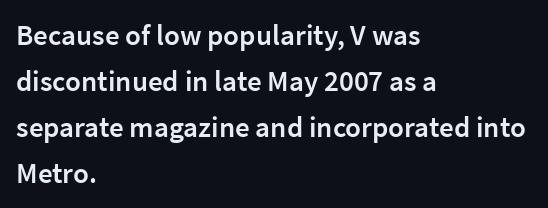
Q: Is the text bold? A: Semi-bold.
Q: Is the text italic (slanted)? A: No, it is upright.
Q: Is the typeface a serif or a sans-serif typeface? A: Sans-serif.
Q: Is the text underlined? A: No.
Q: How is the paragraph aligned? A: Left-aligned.
Q: Is the spacing between letters normal or unusually wide? A: Normal.
Q: Is the spacing between lines tight, normal or loose? A: Normal.
Q: Width (condensed, normal, or wide)? A: Normal.
Q: Stroke contrast? A: Low.
Q: x-height? A: Medium.
Q: Monospaced? A: No.
